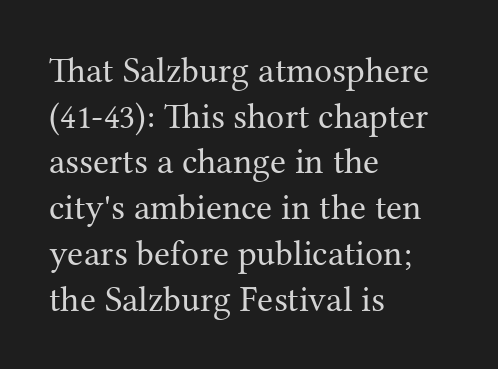
Q: Is the text bold? A: No.
Q: Is the text italic (slanted)? A: No, it is upright.
Q: Is the typeface a serif or a sans-serif typeface? A: Serif.
Q: Is the text underlined? A: No.
Q: How is the paragraph aligned? A: Left-aligned.
Q: Is the spacing between letters normal or unusually wide? A: Normal.
Q: Is the spacing between lines tight, normal or loose? A: Normal.
Q: Width (condensed, normal, or wide)? A: Normal.
Q: Stroke contrast? A: Medium.
Q: x-height? A: Medium.
Q: Monospaced? A: No.
